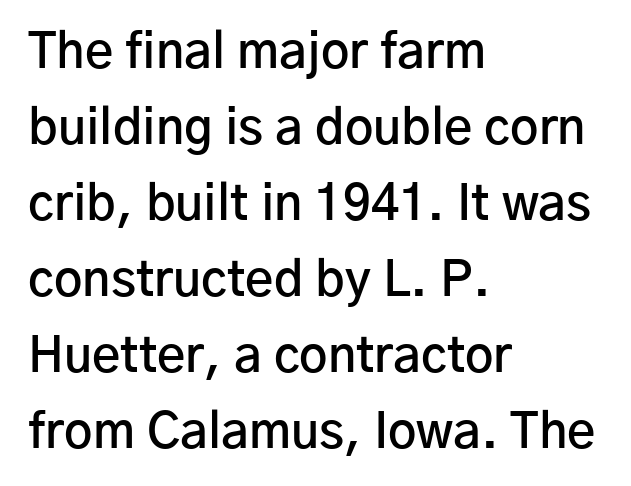
Q: Is the text bold? A: Semi-bold.
Q: Is the text italic (slanted)? A: No, it is upright.
Q: Is the typeface a serif or a sans-serif typeface? A: Sans-serif.
Q: Is the text underlined? A: No.
Q: How is the paragraph aligned? A: Left-aligned.
Q: Is the spacing between letters normal or unusually wide? A: Normal.
Q: Is the spacing between lines tight, normal or loose? A: Normal.
Q: Width (condensed, normal, or wide)? A: Normal.
Q: Stroke contrast? A: Low.
Q: x-height? A: Medium.
Q: Monospaced? A: No.
